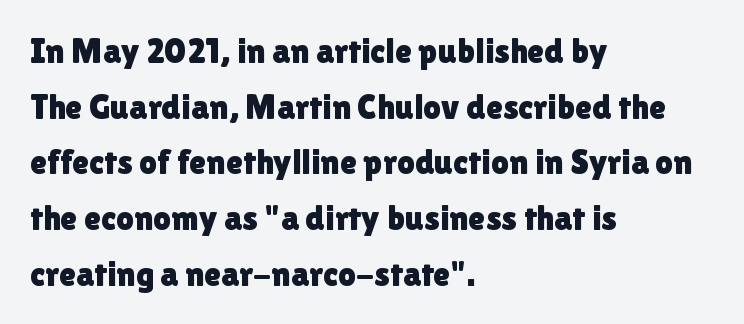
{"serif": "no", "italic": "no", "width": "normal", "x_height": "medium", "monospaced": "no", "underline": "no", "align": "left", "line_spacing": "normal", "line_spacing_ratio": 1.59, "letter_spacing": "normal", "letter_spacing_em": 0.0, "glyph_px": 35}
